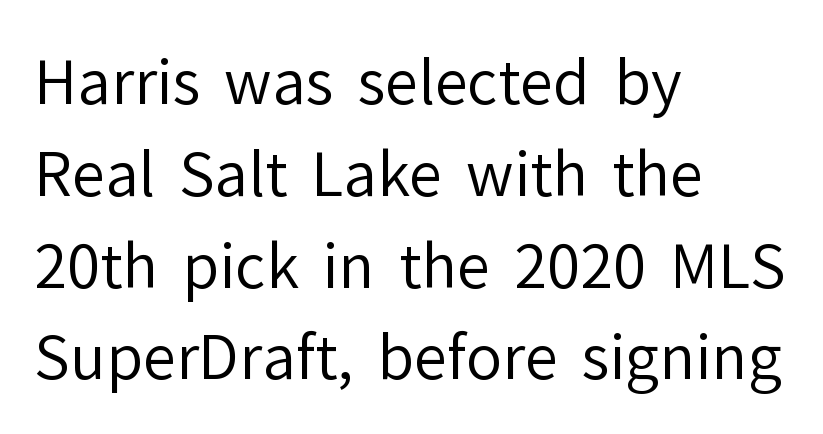
The face used here is proportionally spaced, like ordinary book or web type. Any mark beneath the type? The region is blank. Style check: upright. Unbolded letterforms with no extra heft.
